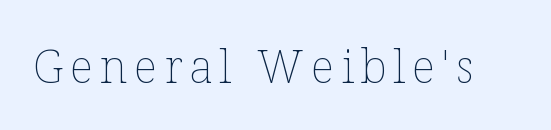
Q: Is the text bold? A: No.
Q: Is the text italic (slanted)? A: No, it is upright.
Q: Is the text underlined? A: No.
Q: Width (condensed, normal, or wide)? A: Normal.
Q: Stroke contrast? A: Low.
Q: x-height? A: Medium.
Q: Monospaced? A: No.
